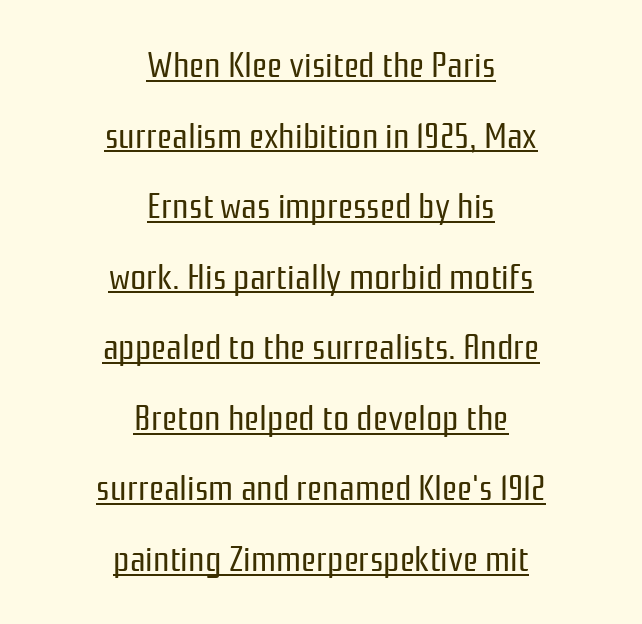
Q: Is the text bold? A: No.
Q: Is the text italic (slanted)? A: No, it is upright.
Q: Is the typeface a serif or a sans-serif typeface? A: Sans-serif.
Q: Is the text underlined? A: Yes.
Q: How is the paragraph aligned? A: Centered.
Q: Is the spacing between letters normal or unusually wide? A: Normal.
Q: Is the spacing between lines tight, normal or loose? A: Loose.
Q: Width (condensed, normal, or wide)? A: Condensed.
Q: Stroke contrast? A: Low.
Q: x-height? A: Medium.
Q: Monospaced? A: No.
